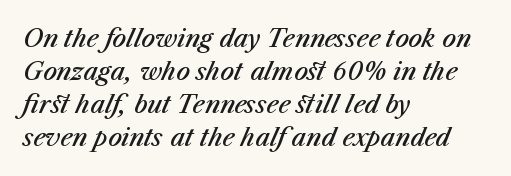
The image shows 24 px text type, italic (leaning right); set left-aligned, normal line spacing (1.37x), normal letter spacing, not underlined.
